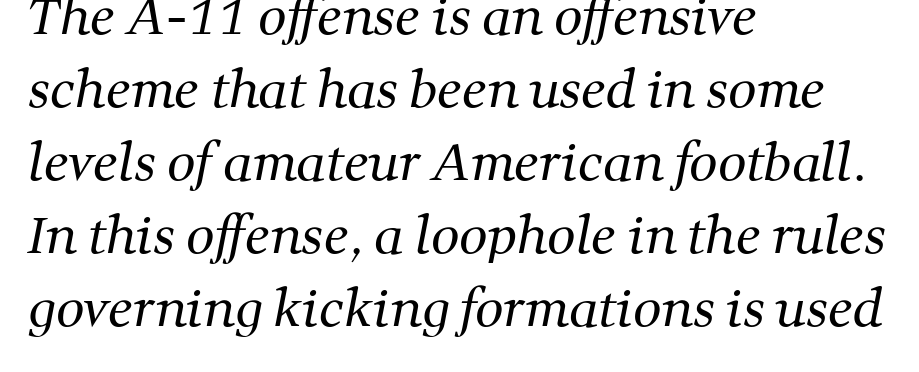
Q: Is the text bold? A: No.
Q: Is the typeface a serif or a sans-serif typeface? A: Serif.
Q: Is the text underlined? A: No.
Q: How is the paragraph aligned? A: Left-aligned.
Q: Is the spacing between letters normal or unusually wide? A: Normal.
Q: Is the spacing between lines tight, normal or loose? A: Normal.
Q: Width (condensed, normal, or wide)? A: Normal.
Q: Stroke contrast? A: Medium.
Q: x-height? A: Medium.
Q: Monospaced? A: No.
